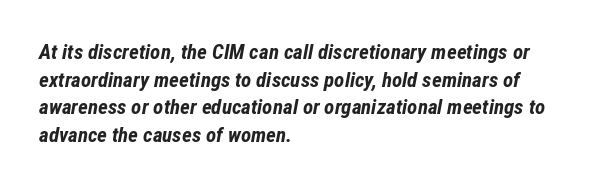
The image shows 21 px bold type, italic (leaning right); set left-aligned, normal line spacing (1.31x), normal letter spacing, not underlined.
